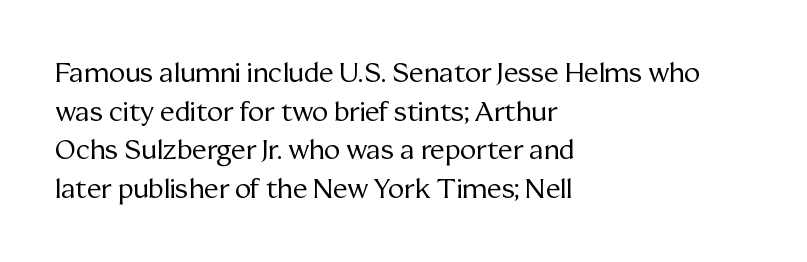
The image shows 27 px text type, upright; set left-aligned, normal line spacing (1.43x), normal letter spacing, not underlined.
